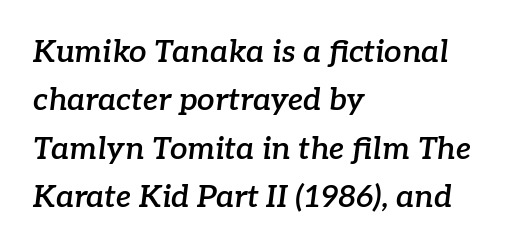
An italicized treatment has been applied to the whole sample. Each word holds together tightly as a unit, with standard inter-letter gaps. Summary of weight: moderately heavy, a semibold. The typeface chosen for these lines features serifs. The setting favours the left margin, as ordinary paragraphs usually do. Note the varied advance widths — an 'i' is clearly narrower than an 'm'.
